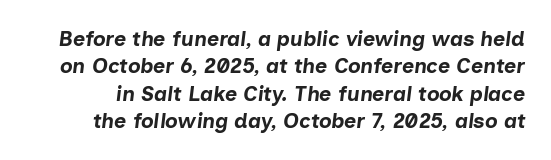
Heavy, bold letterforms. Only glyphs here, with clear space below each row. The rendering keeps characters at their native spacing. A typesetter would mark this as italic.
